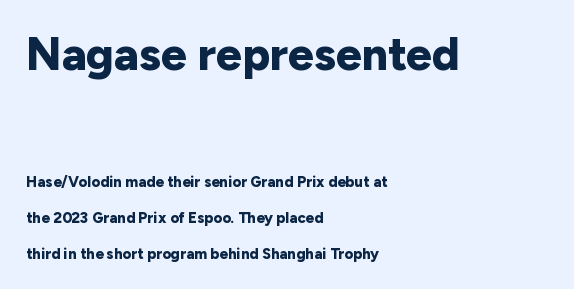
The image shows 46 px bold sans-serif type, upright; set left-aligned, loose line spacing (2.38x), normal letter spacing, not underlined; the first (top) block is 3.07x larger; low stroke contrast and a medium x-height.
